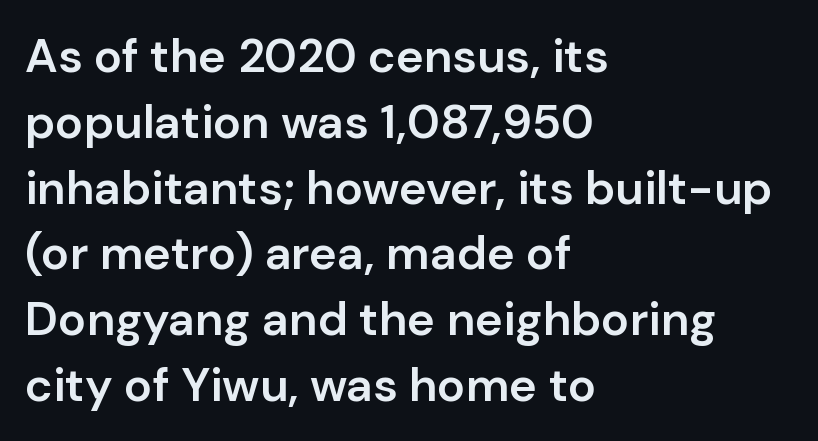
Q: Is the text bold? A: Semi-bold.
Q: Is the text italic (slanted)? A: No, it is upright.
Q: Is the typeface a serif or a sans-serif typeface? A: Sans-serif.
Q: Is the text underlined? A: No.
Q: How is the paragraph aligned? A: Left-aligned.
Q: Is the spacing between letters normal or unusually wide? A: Normal.
Q: Is the spacing between lines tight, normal or loose? A: Normal.
Q: Width (condensed, normal, or wide)? A: Normal.
Q: Stroke contrast? A: Low.
Q: x-height? A: Medium.
Q: Monospaced? A: No.
